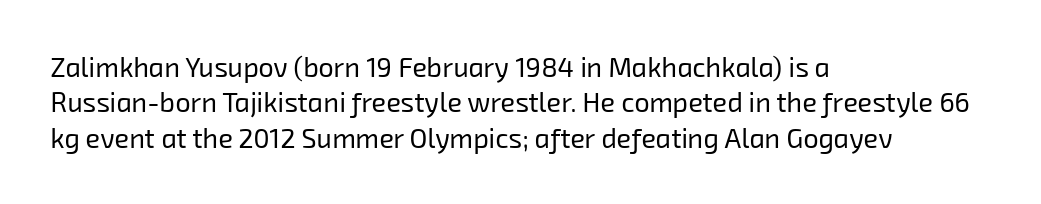
Q: Is the text bold? A: No.
Q: Is the text underlined? A: No.
Q: How is the paragraph aligned? A: Left-aligned.
Q: Is the spacing between letters normal or unusually wide? A: Normal.
Q: Is the spacing between lines tight, normal or loose? A: Normal.
